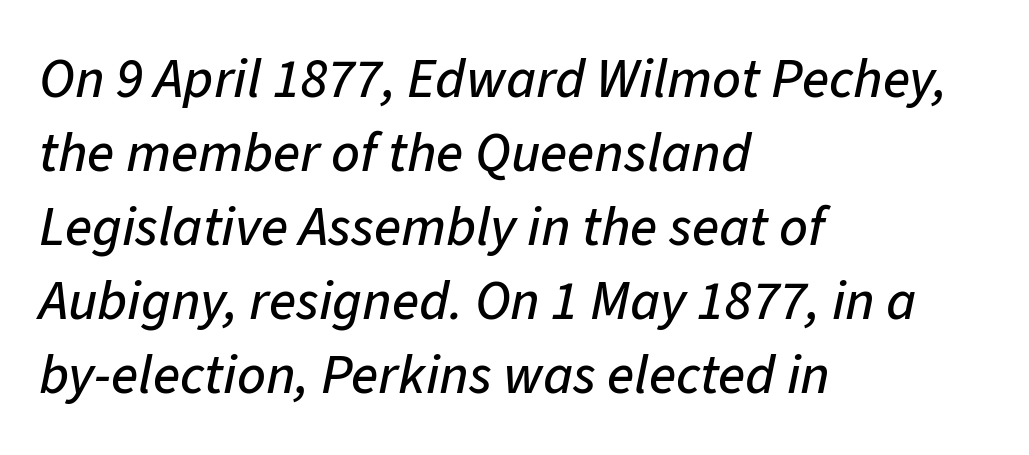
Q: Is the text italic (slanted)? A: Yes, it leans right by about 11 degrees.
Q: Is the text underlined? A: No.
Q: How is the paragraph aligned? A: Left-aligned.
Q: Is the spacing between letters normal or unusually wide? A: Normal.
Q: Is the spacing between lines tight, normal or loose? A: Normal.
Q: Width (condensed, normal, or wide)? A: Normal.
Q: Stroke contrast? A: Low.
Q: x-height? A: Medium.
Q: Monospaced? A: No.
